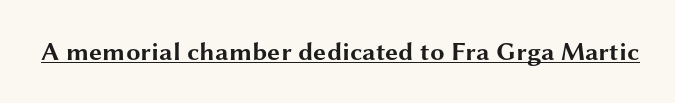
Q: Is the text bold? A: Yes.
Q: Is the text italic (slanted)? A: No, it is upright.
Q: Is the text underlined? A: Yes.
Q: Is the spacing between letters normal or unusually wide? A: Normal.
